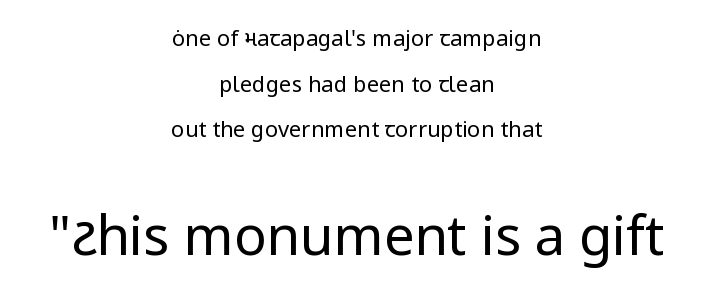
Q: Is the text bold? A: No.
Q: Is the text italic (slanted)? A: No, it is upright.
Q: Is the typeface a serif or a sans-serif typeface? A: Sans-serif.
Q: Is the text underlined? A: No.
Q: How is the paragraph aligned? A: Centered.
Q: Is the spacing between letters normal or unusually wide? A: Normal.
Q: Is the spacing between lines tight, normal or loose? A: Loose.
Q: Which block of text is set in a larger size, the first (top) or the second (bottom)? A: The second (bottom) one.
Q: Width (condensed, normal, or wide)? A: Normal.
Q: Stroke contrast? A: Low.
Q: x-height? A: Medium.
Q: Monospaced? A: No.
